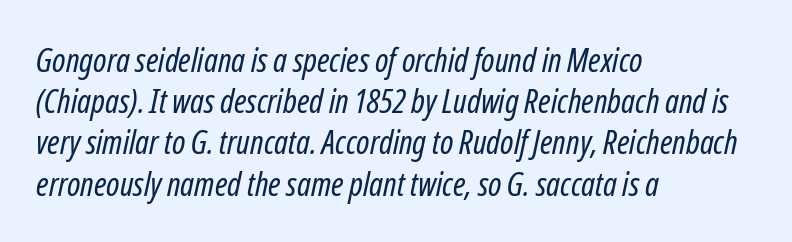
The image shows 33 px regular-weight, condensed type, italic (leaning right); set left-aligned, normal line spacing (1.25x), normal letter spacing, not underlined; low stroke contrast and a medium x-height.
